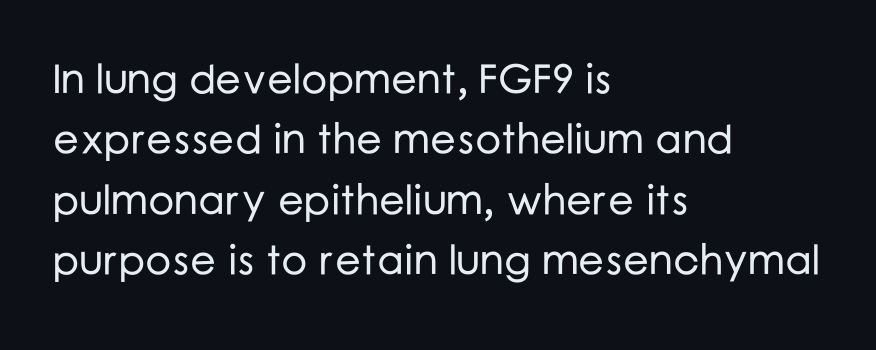
{"serif": "no", "italic": "no", "width": "normal", "stroke_contrast": "low", "x_height": "medium", "monospaced": "no", "underline": "no", "align": "left", "line_spacing": "normal", "line_spacing_ratio": 1.47, "letter_spacing": "normal", "letter_spacing_em": 0.0, "glyph_px": 41}
